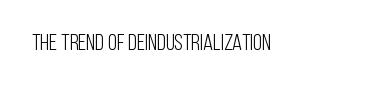
Q: Is the text bold? A: No.
Q: Is the text italic (slanted)? A: No, it is upright.
Q: Is the text underlined? A: No.
Q: Is the spacing between letters normal or unusually wide? A: Normal.
